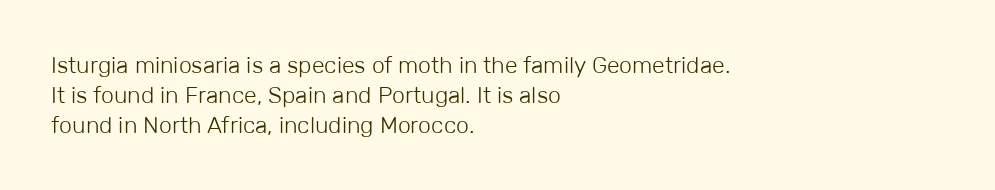
The image shows 23 px text type, upright; set left-aligned, normal line spacing (1.3x), normal letter spacing, not underlined.
